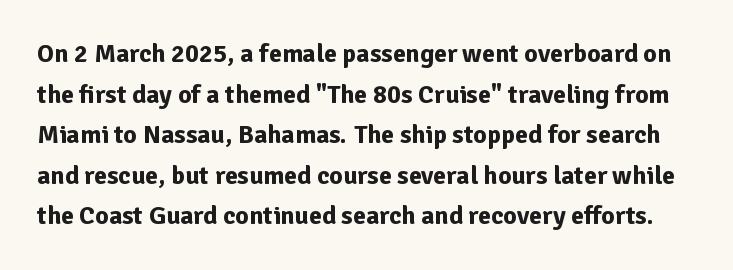
This block has exactly the height ordinary leading produces. Bold? Absolutely — the strokes are thick and heavy. The foot of each line stays bare and open. Inter-character spacing is left at the font's built-in metrics.
